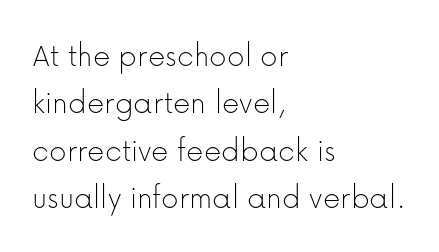
Q: Is the text bold? A: No.
Q: Is the text italic (slanted)? A: No, it is upright.
Q: Is the typeface a serif or a sans-serif typeface? A: Sans-serif.
Q: Is the text underlined? A: No.
Q: How is the paragraph aligned? A: Left-aligned.
Q: Is the spacing between letters normal or unusually wide? A: Normal.
Q: Is the spacing between lines tight, normal or loose? A: Normal.
Q: Width (condensed, normal, or wide)? A: Normal.
Q: Stroke contrast? A: Low.
Q: x-height? A: Medium.
Q: Monospaced? A: No.
